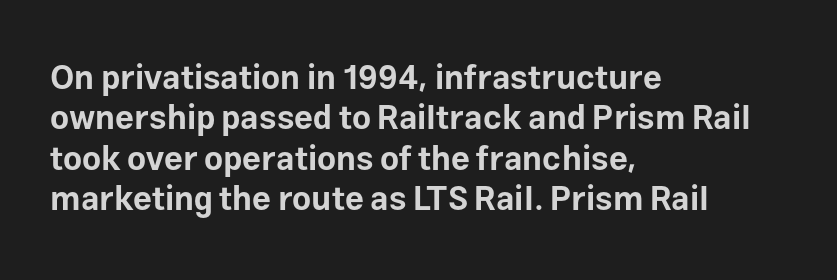
Q: Is the text bold? A: Yes.
Q: Is the text italic (slanted)? A: No, it is upright.
Q: Is the typeface a serif or a sans-serif typeface? A: Sans-serif.
Q: Is the text underlined? A: No.
Q: How is the paragraph aligned? A: Left-aligned.
Q: Is the spacing between letters normal or unusually wide? A: Normal.
Q: Width (condensed, normal, or wide)? A: Normal.
Q: Stroke contrast? A: Low.
Q: x-height? A: Medium.
Q: Monospaced? A: No.
